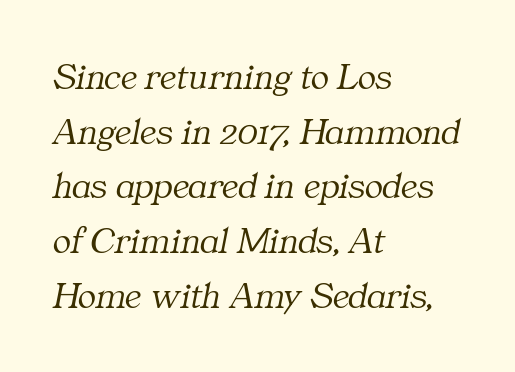
Q: Is the text bold? A: No.
Q: Is the text italic (slanted)? A: Yes, it leans right by about 11 degrees.
Q: Is the typeface a serif or a sans-serif typeface? A: Serif.
Q: Is the text underlined? A: No.
Q: How is the paragraph aligned? A: Left-aligned.
Q: Is the spacing between letters normal or unusually wide? A: Normal.
Q: Is the spacing between lines tight, normal or loose? A: Normal.
Q: Width (condensed, normal, or wide)? A: Normal.
Q: Stroke contrast? A: Medium.
Q: x-height? A: Medium.
Q: Monospaced? A: No.
